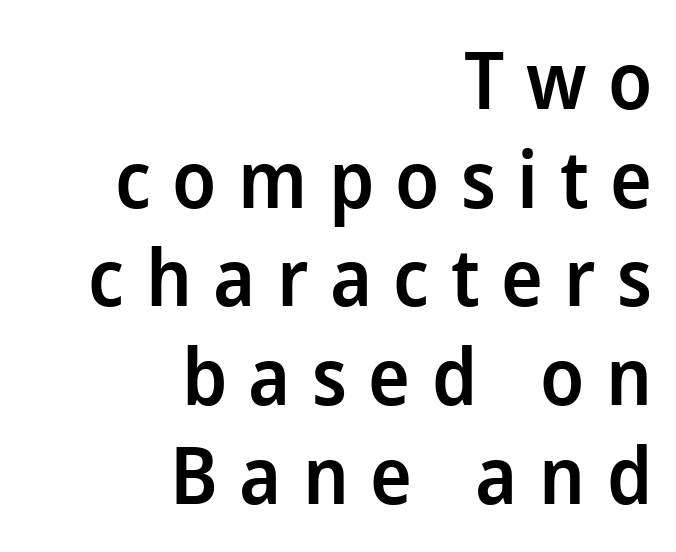
{"serif": "no", "italic": "no", "bold": "semi", "weight": "semibold", "width": "normal", "stroke_contrast": "low", "x_height": "medium", "monospaced": "no", "underline": "no", "align": "right", "line_spacing": "normal", "line_spacing_ratio": 1.25, "letter_spacing": "wide", "letter_spacing_em": 0.27, "glyph_px": 79}
